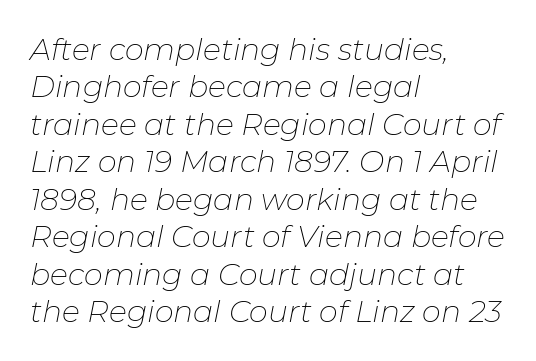
The image shows 30 px thin type, italic (leaning right); set left-aligned, normal line spacing (1.25x), normal letter spacing, not underlined; low stroke contrast and a medium x-height.
